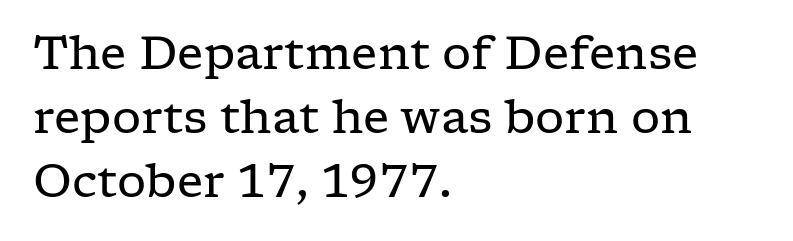
{"serif": "yes", "italic": "no", "bold": "no", "weight": "regular", "width": "wide", "stroke_contrast": "low", "x_height": "medium", "monospaced": "no", "underline": "no", "align": "left", "line_spacing": "normal", "line_spacing_ratio": 1.39, "letter_spacing": "normal", "letter_spacing_em": 0.0, "glyph_px": 46}
